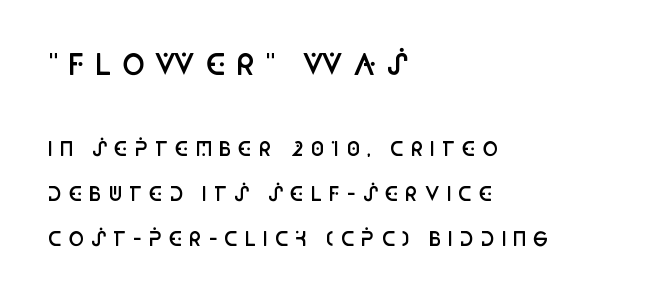
Q: Is the text bold? A: Semi-bold.
Q: Is the text italic (slanted)? A: No, it is upright.
Q: Is the typeface a serif or a sans-serif typeface? A: Sans-serif.
Q: Is the text underlined? A: No.
Q: How is the paragraph aligned? A: Left-aligned.
Q: Is the spacing between letters normal or unusually wide? A: Unusually wide.
Q: Is the spacing between lines tight, normal or loose? A: Loose.
Q: Which block of text is set in a larger size, the first (top) or the second (bottom)? A: The first (top) one.
Q: Width (condensed, normal, or wide)? A: Condensed.
Q: Stroke contrast? A: Low.
Q: x-height? A: Large.
Q: Monospaced? A: No.
